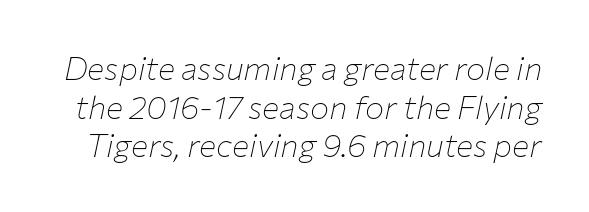
The passage shown has conventional tracking throughout. Vertical stems look standard width or narrower in stroke. Character widths vary here, with narrow letters taking less room than wide ones. This rendering features lettering with no underline. When letters slant like this, we call the style italic.
